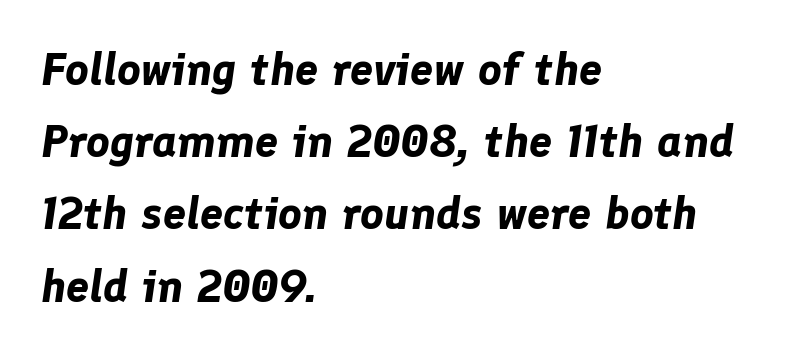
A bare baseline throughout the passage. Notice how the stems are inclined rather than vertical — that's the hallmark of italics. On the weight axis this lands at bold, roughly 700. This block has exactly the height ordinary leading produces. Inter-character spacing is left at the font's built-in metrics. Is the block centered? No — it sits flush against the left margin.
